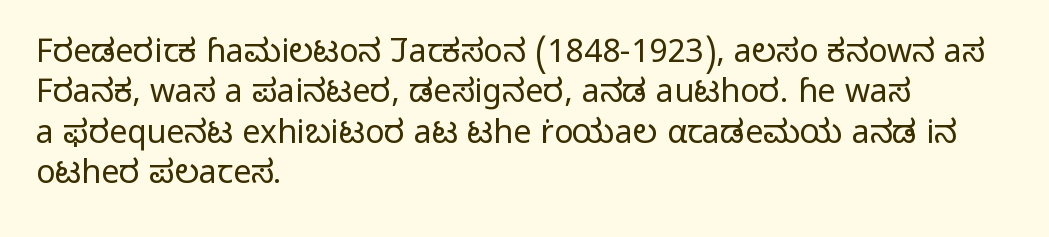
{"serif": "no", "italic": "no", "bold": "no", "weight": "light", "width": "normal", "stroke_contrast": "low", "x_height": "medium", "monospaced": "no", "underline": "no", "align": "left", "line_spacing": "normal", "line_spacing_ratio": 1.26, "letter_spacing": "normal", "letter_spacing_em": 0.0, "glyph_px": 32}
